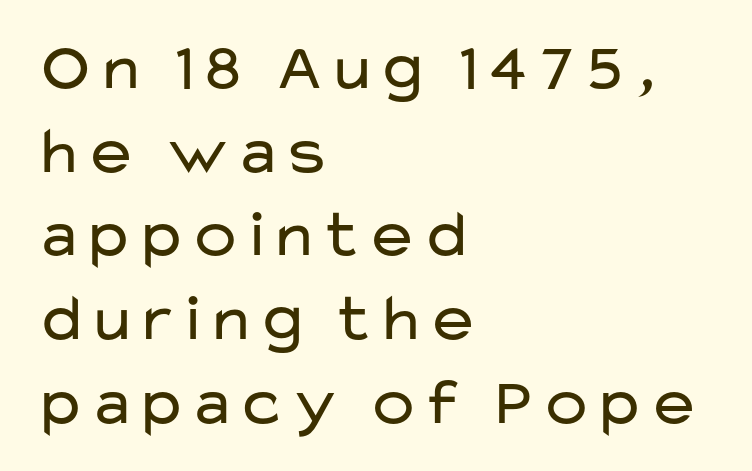
{"serif": "no", "italic": "no", "bold": "no", "weight": "regular", "width": "wide", "stroke_contrast": "low", "x_height": "medium", "monospaced": "no", "underline": "no", "align": "left", "line_spacing": "normal", "line_spacing_ratio": 1.25, "letter_spacing": "normal", "letter_spacing_em": 0.0, "glyph_px": 67}
